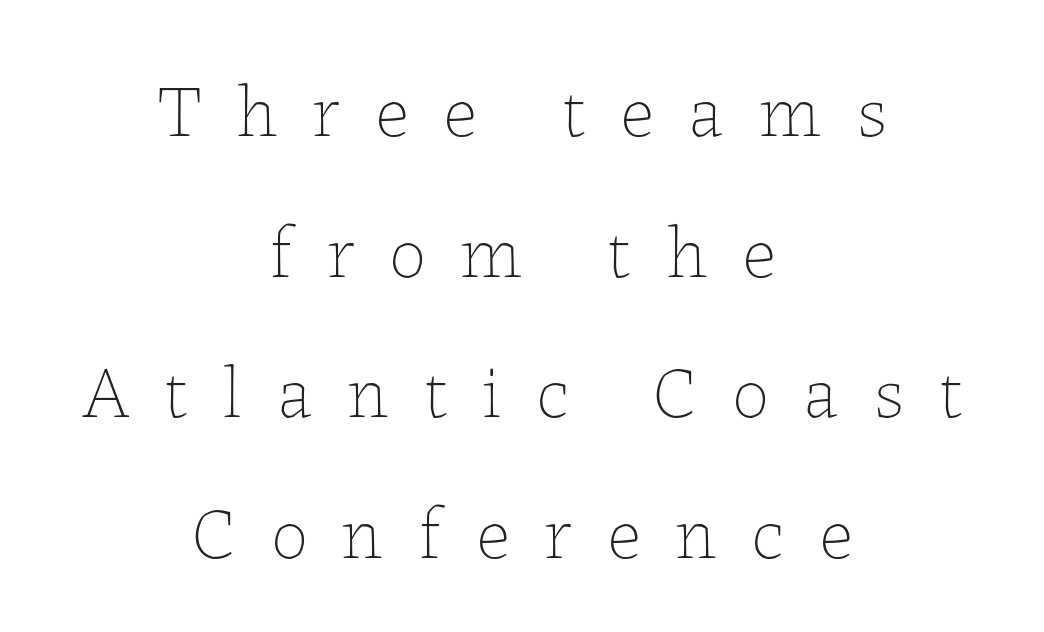
Q: Is the text bold? A: No.
Q: Is the text italic (slanted)? A: No, it is upright.
Q: Is the text underlined? A: No.
Q: How is the paragraph aligned? A: Centered.
Q: Is the spacing between letters normal or unusually wide? A: Unusually wide.
Q: Is the spacing between lines tight, normal or loose? A: Loose.
Q: Width (condensed, normal, or wide)? A: Normal.
Q: Stroke contrast? A: Low.
Q: x-height? A: Medium.
Q: Monospaced? A: No.
